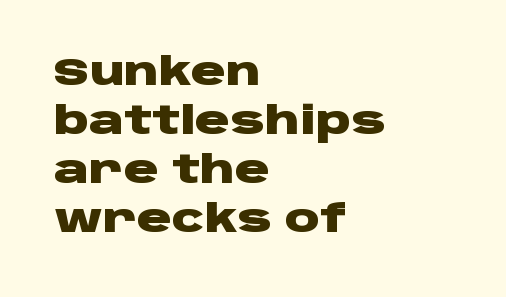
The image shows 39 px heavy, wide sans-serif type, upright; set left-aligned, normal line spacing (1.26x), normal letter spacing, not underlined; low stroke contrast and a large x-height.
